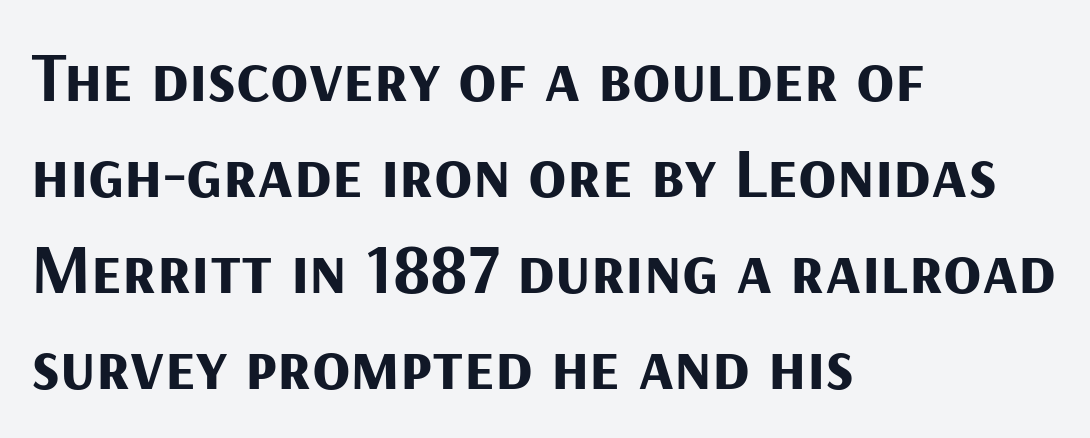
Is the block centered? No — it sits flush against the left margin. You could not count columns in this text — the font is proportionally spaced. Designer's note — italics off, roman on. Plenty of ink on the page — the face is bold.
